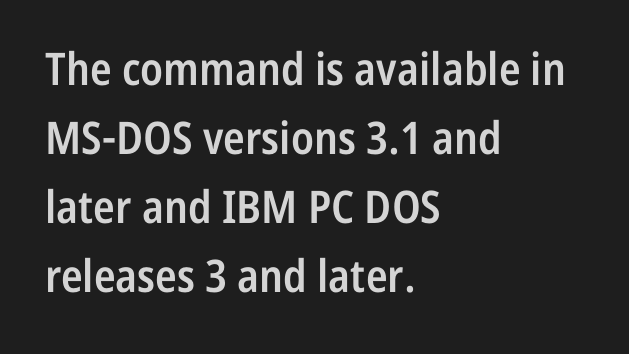
The characters display no serif detailing; their extremities are plain. Every character sits straight up, as roman type does. Looks like regular typesetting: each glyph gets only the width it needs. The lines in this sample share a left origin and differ only in where they stop.
